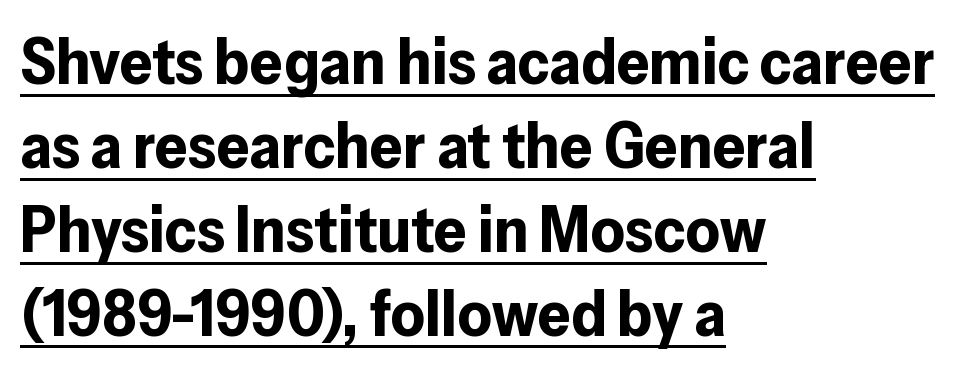
Proportional: the letters do not fall into vertical columns. The letters carry no serifs — their stems end cleanly without finishing strokes. A dark, heavy texture on the line: the type is bold. The lines are quadded left. The type is set solid horizontally, with unmodified tracking.
